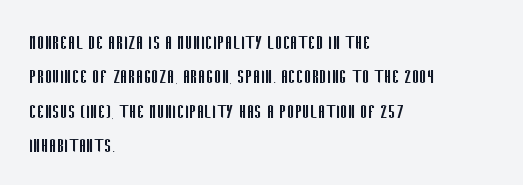
The image shows 23 px text type, upright; set left-aligned, normal line spacing (1.49x), normal letter spacing, not underlined.
